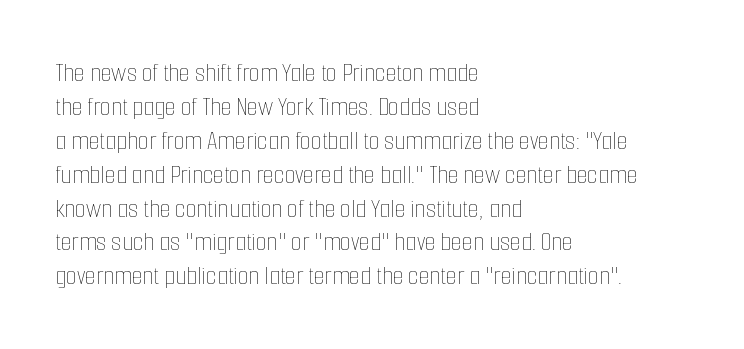
Caption: standard tracking, unaltered. Decoration check: the copy has no underline. Where is the straight margin? On the left. Note the varied advance widths — an 'i' is clearly narrower than an 'm'.
